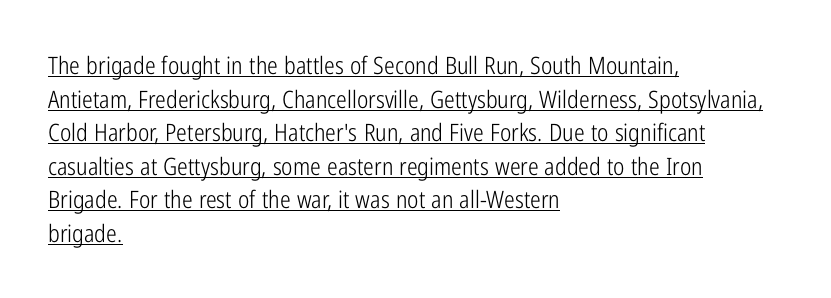
Q: Is the text bold? A: No.
Q: Is the text italic (slanted)? A: No, it is upright.
Q: Is the text underlined? A: Yes.
Q: How is the paragraph aligned? A: Left-aligned.
Q: Is the spacing between letters normal or unusually wide? A: Normal.
Q: Is the spacing between lines tight, normal or loose? A: Normal.
